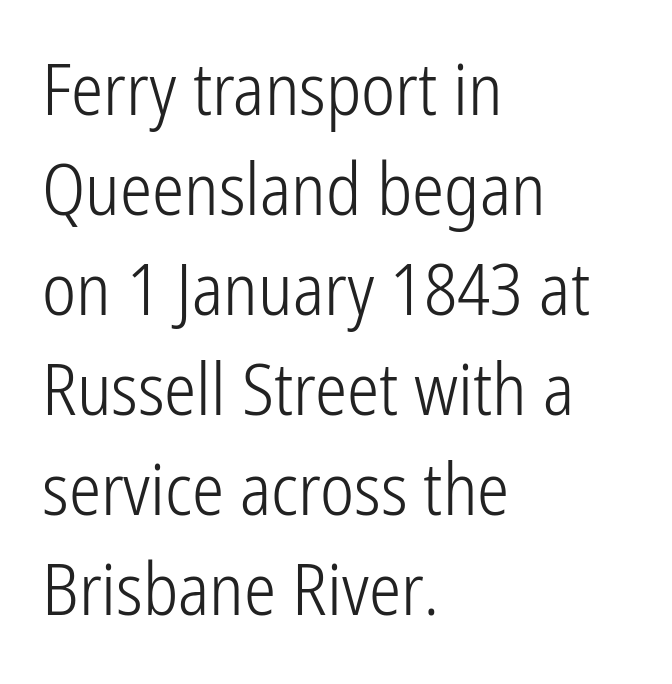
Q: Is the text bold? A: No.
Q: Is the text italic (slanted)? A: No, it is upright.
Q: Is the typeface a serif or a sans-serif typeface? A: Sans-serif.
Q: Is the text underlined? A: No.
Q: How is the paragraph aligned? A: Left-aligned.
Q: Is the spacing between letters normal or unusually wide? A: Normal.
Q: Is the spacing between lines tight, normal or loose? A: Normal.
Q: Width (condensed, normal, or wide)? A: Condensed.
Q: Stroke contrast? A: Low.
Q: x-height? A: Medium.
Q: Monospaced? A: No.
